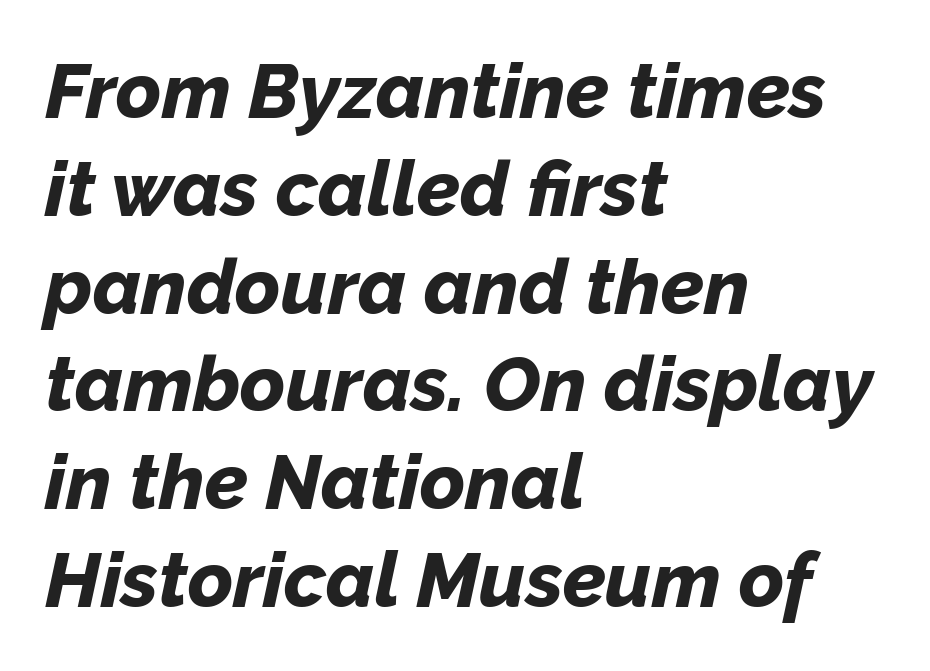
The image shows 77 px bold type, italic (leaning right); set left-aligned, normal line spacing (1.27x), normal letter spacing, not underlined; low stroke contrast and a medium x-height.
